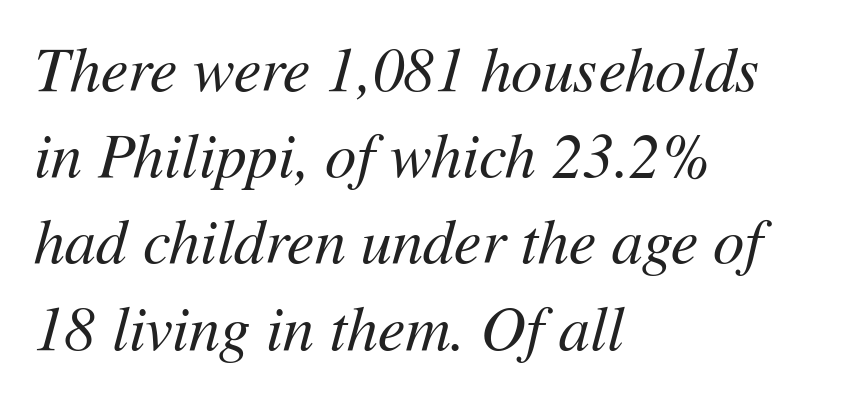
{"italic": "yes", "lean": "right", "slant_degrees": 11, "bold": "no", "weight": "regular", "width": "normal", "stroke_contrast": "medium", "x_height": "medium", "monospaced": "no", "underline": "no", "align": "left", "line_spacing": "normal", "line_spacing_ratio": 1.39, "letter_spacing": "normal", "letter_spacing_em": 0.0, "glyph_px": 62}
